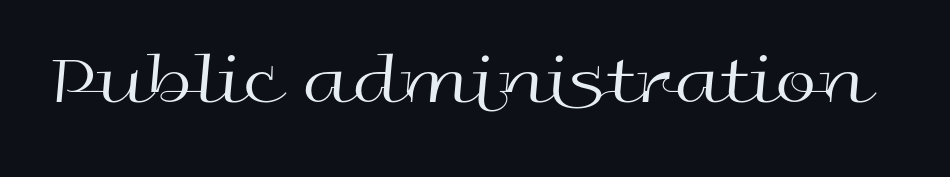
{"serif": "no", "italic": "no", "bold": "no", "weight": "regular", "width": "wide", "x_height": "medium", "monospaced": "no", "underline": "no", "letter_spacing": "normal", "letter_spacing_em": 0.0, "glyph_px": 75}
